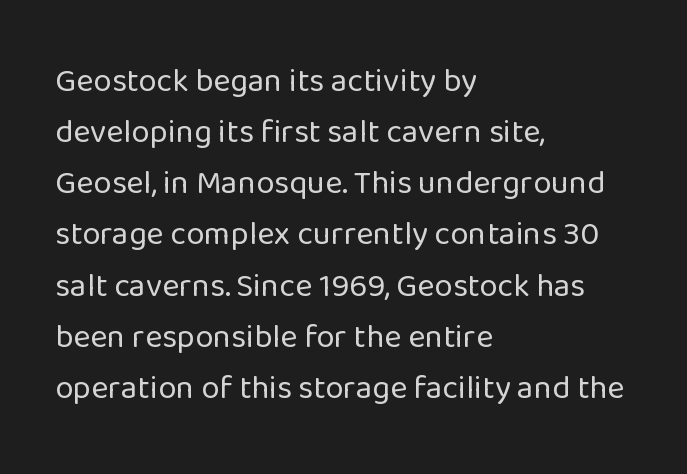
The lines sit at an ordinary, default distance from one another. The strip under each line holds only bare page. The type sits square on the baseline with zero lean. The typeface chosen for these lines omits serifs. The paragraph shown leans on its left margin. You could call the tracking neutral — neither tight nor loose.
